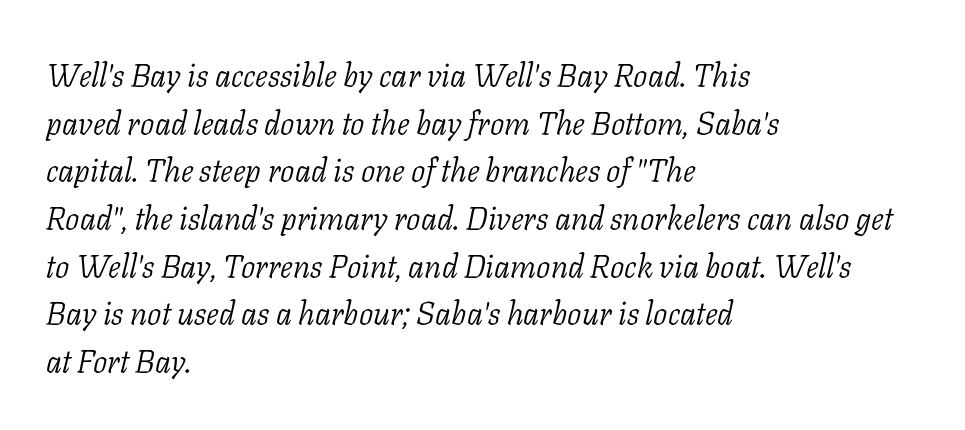
Q: Is the text bold? A: No.
Q: Is the text italic (slanted)? A: Yes, it leans right by about 11 degrees.
Q: Is the typeface a serif or a sans-serif typeface? A: Serif.
Q: Is the text underlined? A: No.
Q: How is the paragraph aligned? A: Left-aligned.
Q: Is the spacing between letters normal or unusually wide? A: Normal.
Q: Is the spacing between lines tight, normal or loose? A: Normal.
Q: Width (condensed, normal, or wide)? A: Normal.
Q: Stroke contrast? A: Low.
Q: x-height? A: Medium.
Q: Monospaced? A: No.
